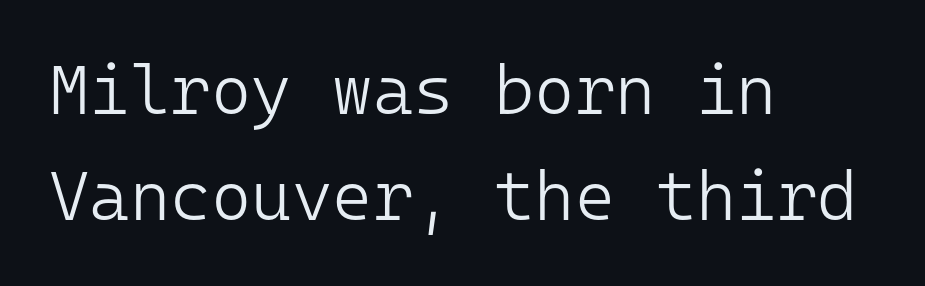
Q: Is the text bold? A: No.
Q: Is the text italic (slanted)? A: No, it is upright.
Q: Is the typeface a serif or a sans-serif typeface? A: Sans-serif.
Q: Is the text underlined? A: No.
Q: How is the paragraph aligned? A: Left-aligned.
Q: Is the spacing between letters normal or unusually wide? A: Normal.
Q: Is the spacing between lines tight, normal or loose? A: Normal.
Q: Width (condensed, normal, or wide)? A: Normal.
Q: Stroke contrast? A: Low.
Q: x-height? A: Medium.
Q: Monospaced? A: Yes.
